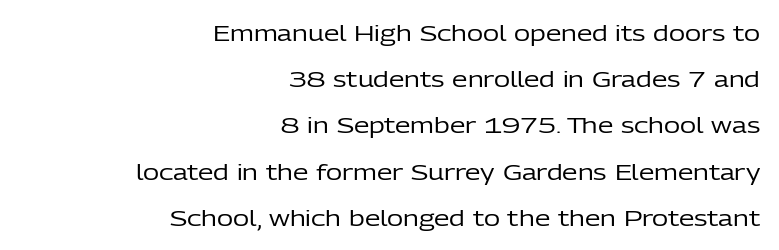
Q: Is the text bold? A: No.
Q: Is the text italic (slanted)? A: No, it is upright.
Q: Is the text underlined? A: No.
Q: How is the paragraph aligned? A: Right-aligned.
Q: Is the spacing between letters normal or unusually wide? A: Normal.
Q: Is the spacing between lines tight, normal or loose? A: Loose.
